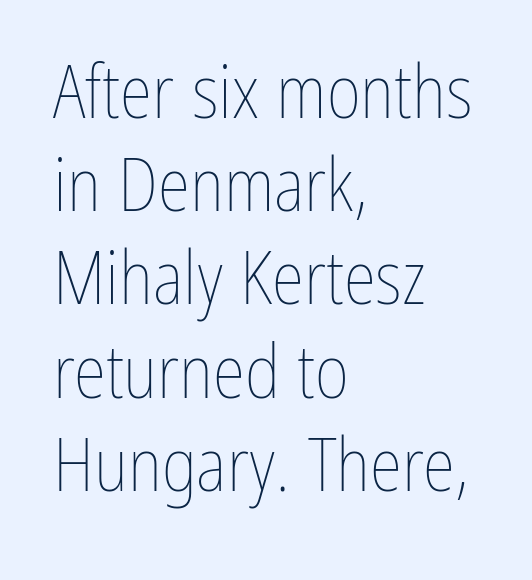
{"italic": "no", "bold": "no", "weight": "thin", "width": "condensed", "stroke_contrast": "low", "x_height": "medium", "monospaced": "no", "underline": "no", "align": "left", "line_spacing": "normal", "line_spacing_ratio": 1.26, "letter_spacing": "normal", "letter_spacing_em": 0.0, "glyph_px": 74}
